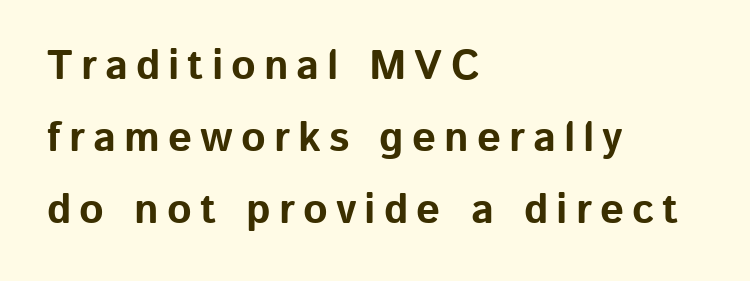
{"serif": "no", "italic": "no", "bold": "yes", "weight": "bold", "width": "normal", "stroke_contrast": "low", "x_height": "medium", "monospaced": "no", "underline": "no", "align": "left", "line_spacing_ratio": 1.71, "glyph_px": 42}
